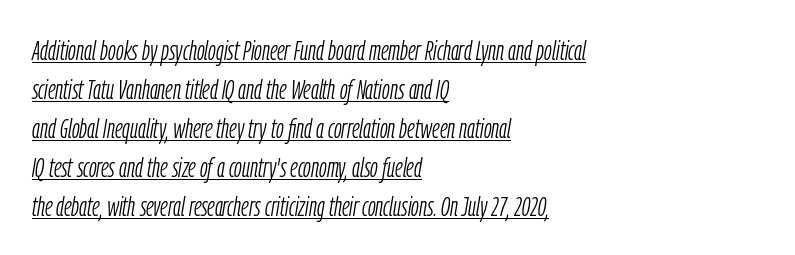
The image shows 28 px light, condensed type, italic (leaning right); set left-aligned, normal line spacing (1.39x), normal letter spacing, underlined; low stroke contrast and a medium x-height.
